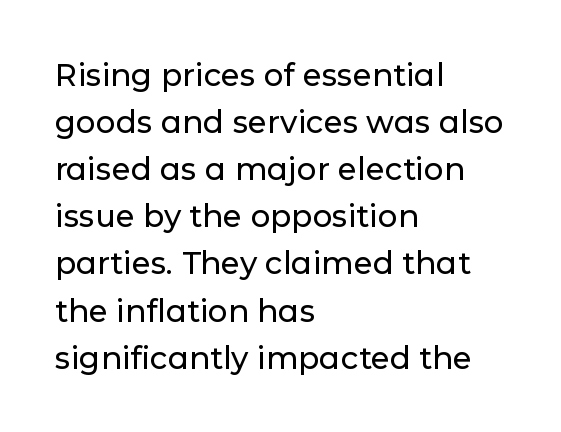
{"serif": "no", "italic": "no", "width": "normal", "stroke_contrast": "low", "x_height": "medium", "monospaced": "no", "underline": "no", "align": "left", "line_spacing": "normal", "line_spacing_ratio": 1.52, "letter_spacing": "normal", "letter_spacing_em": 0.0, "glyph_px": 31}
